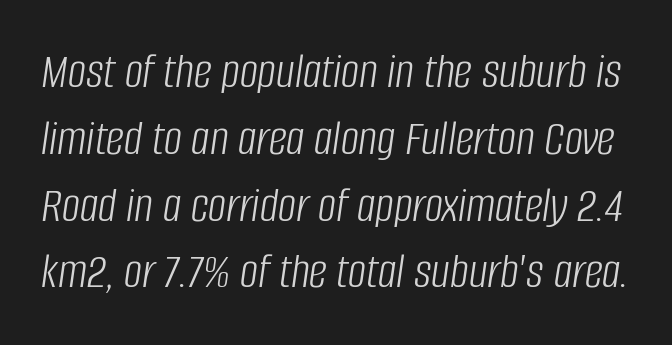
{"italic": "yes", "lean": "right", "slant_degrees": 8, "bold": "no", "weight": "light", "width": "condensed", "stroke_contrast": "low", "x_height": "large", "monospaced": "no", "underline": "no", "line_spacing": "normal", "line_spacing_ratio": 1.31, "letter_spacing": "normal", "letter_spacing_em": 0.0, "glyph_px": 51}
